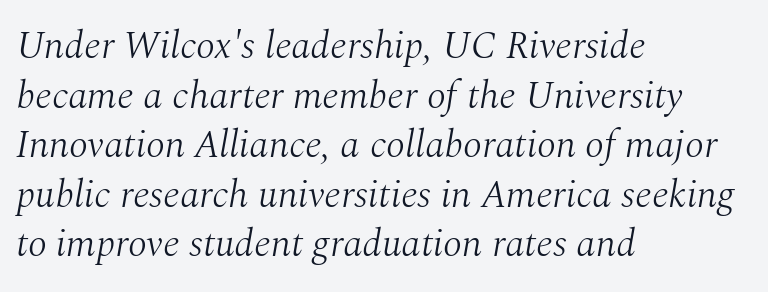
Line beginnings align vertically; line endings do not. The letters carry serifs — small finishing strokes at the ends of their stems. The tracking reads as untouched default to a designer's eye. You could not count columns in this text — the font is proportionally spaced. Descender tails drop into unmarked territory.
